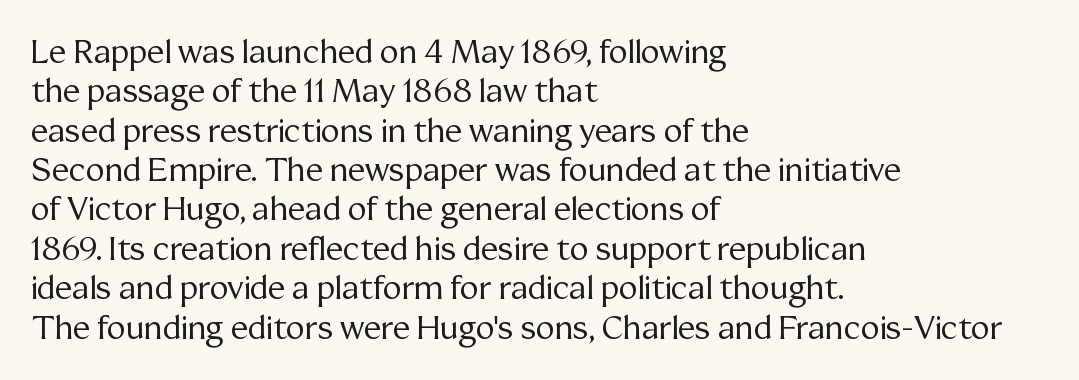
This rendering leaves character spacing at its baseline value. The passage shown is not underscored anywhere. Every character sits straight up, as roman type does. A typesetter would call this proportional, since set widths differ per character.
